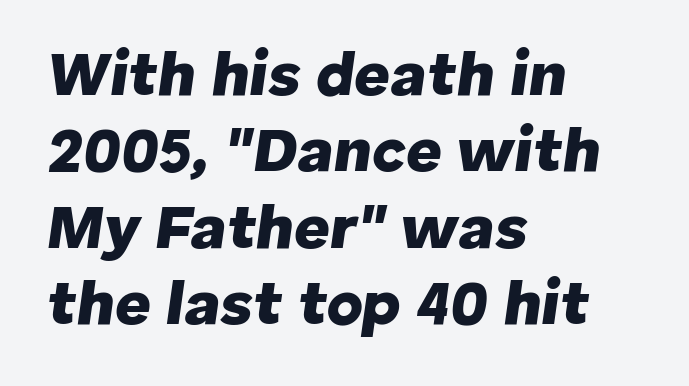
The image shows 62 px heavy type, italic (leaning right); set left-aligned, line spacing 1.23x, normal letter spacing, not underlined; low stroke contrast and a medium x-height.
